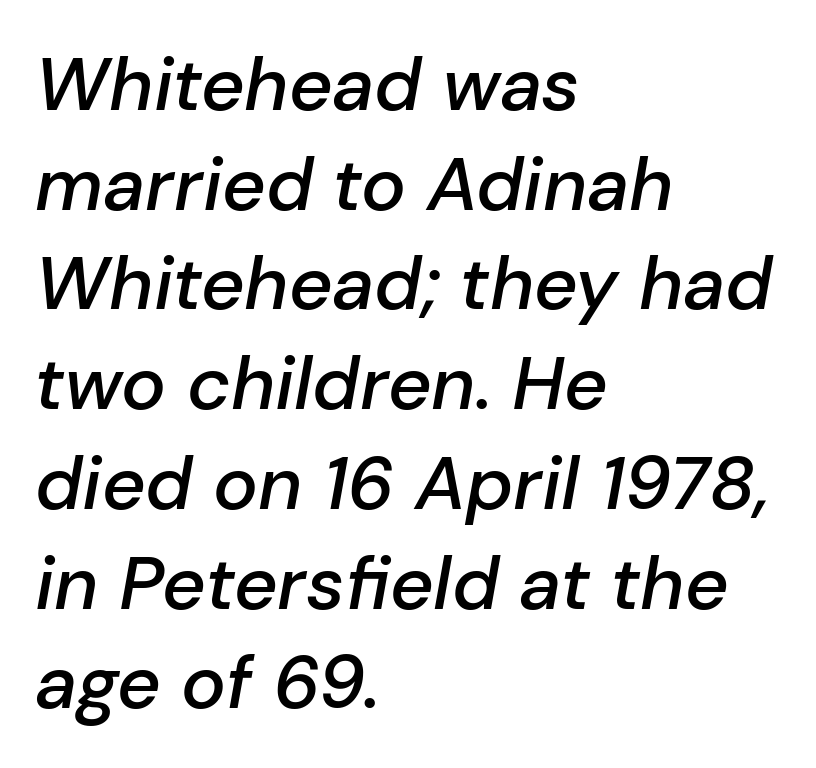
Q: Is the text bold? A: Semi-bold.
Q: Is the text italic (slanted)? A: Yes, it leans right by about 10 degrees.
Q: Is the text underlined? A: No.
Q: How is the paragraph aligned? A: Left-aligned.
Q: Is the spacing between letters normal or unusually wide? A: Normal.
Q: Is the spacing between lines tight, normal or loose? A: Normal.
Q: Width (condensed, normal, or wide)? A: Normal.
Q: Stroke contrast? A: Low.
Q: x-height? A: Medium.
Q: Monospaced? A: No.
